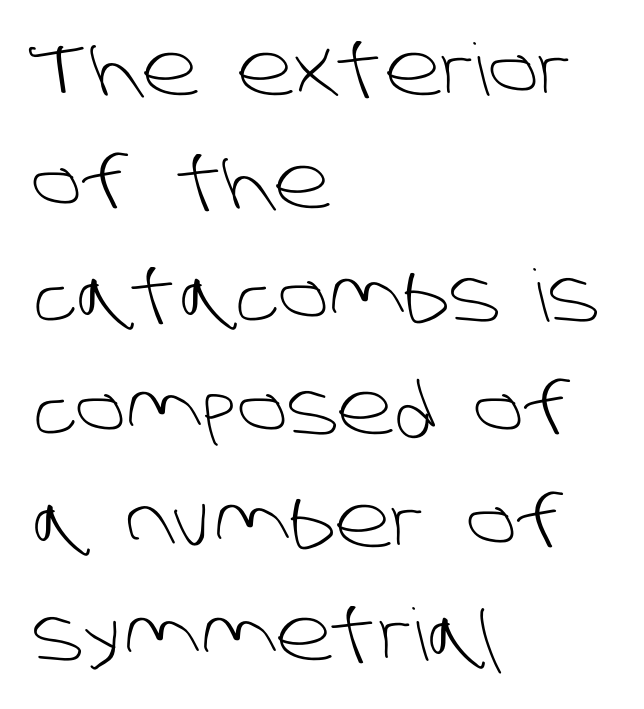
Q: Is the text bold? A: No.
Q: Is the typeface a serif or a sans-serif typeface? A: Sans-serif.
Q: Is the text underlined? A: No.
Q: How is the paragraph aligned? A: Left-aligned.
Q: Is the spacing between letters normal or unusually wide? A: Normal.
Q: Is the spacing between lines tight, normal or loose? A: Normal.
Q: Width (condensed, normal, or wide)? A: Normal.
Q: Stroke contrast? A: Low.
Q: x-height? A: Large.
Q: Monospaced? A: No.
